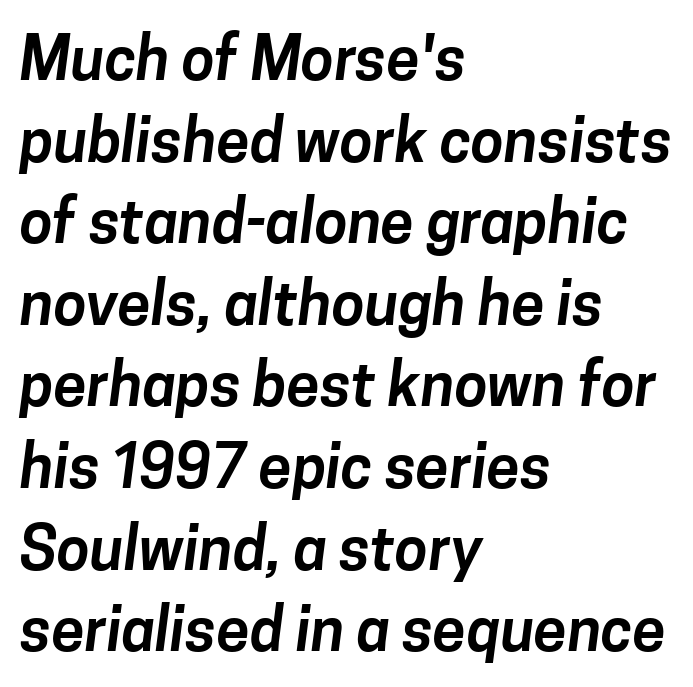
{"serif": "no", "width": "normal", "stroke_contrast": "low", "x_height": "medium", "monospaced": "no", "underline": "no", "align": "left", "line_spacing": "normal", "line_spacing_ratio": 1.36, "letter_spacing": "normal", "letter_spacing_em": 0.0, "glyph_px": 60}
